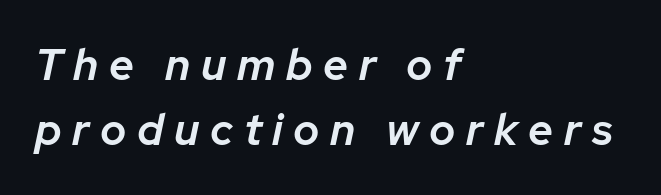
Q: Is the text bold? A: Semi-bold.
Q: Is the text italic (slanted)? A: Yes, it leans right by about 12 degrees.
Q: Is the text underlined? A: No.
Q: How is the paragraph aligned? A: Left-aligned.
Q: Is the spacing between letters normal or unusually wide? A: Unusually wide.
Q: Is the spacing between lines tight, normal or loose? A: Normal.
Q: Width (condensed, normal, or wide)? A: Normal.
Q: Stroke contrast? A: Low.
Q: x-height? A: Medium.
Q: Monospaced? A: No.
